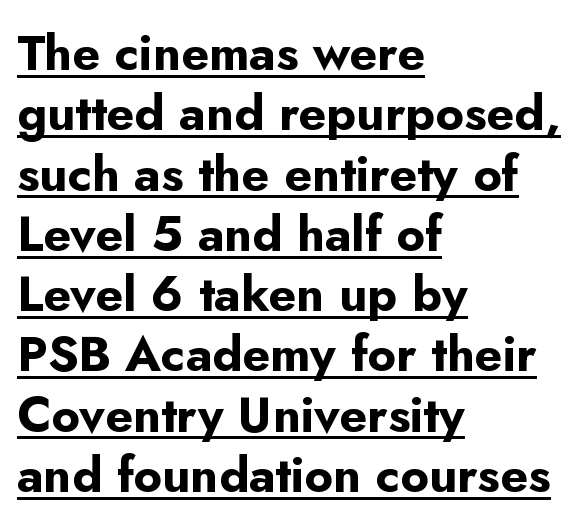
Observe the ordinary spacing: letters are neighbours, not strangers. The lettering holds an erect, upright posture throughout. Horizontally, the lines are justified to the leading edge only. Underlining? Definitely there. I'd describe the lettering as bold — thick and assertive. Each letter keeps its own natural width here, so spacing adapts to shape.
